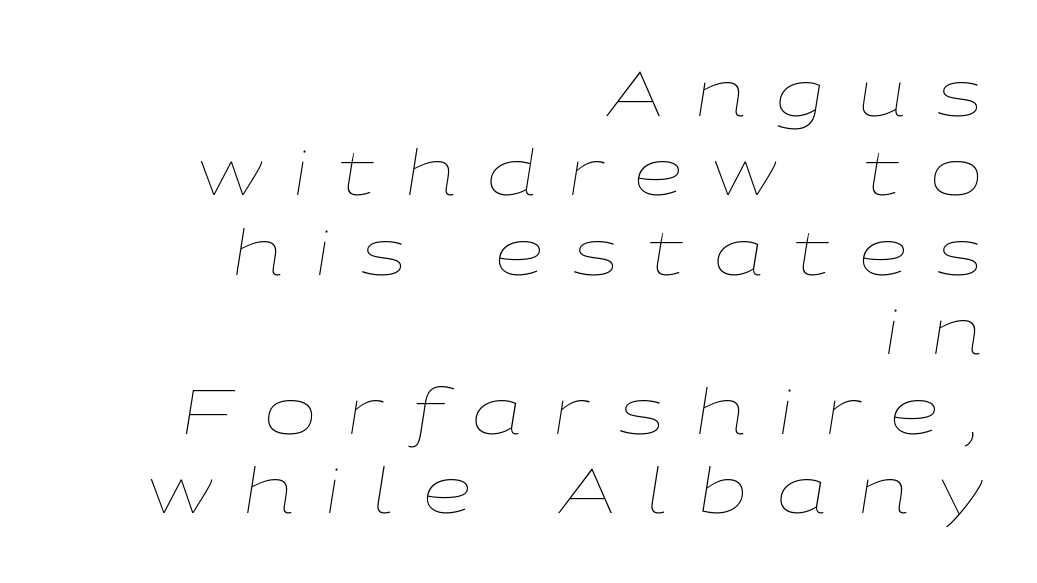
The image shows 63 px thin, wide type, italic (leaning right); set right-aligned, normal line spacing (1.26x), unusually wide letter spacing (+0.48 em), not underlined; low stroke contrast and a medium x-height.
